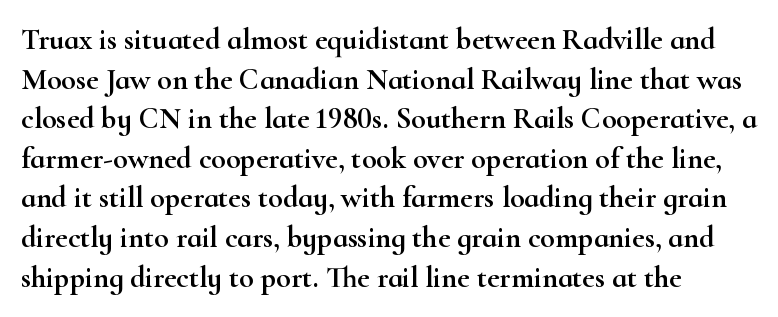
{"serif": "yes", "italic": "no", "width": "wide", "stroke_contrast": "high", "x_height": "small", "monospaced": "no", "underline": "no", "align": "left", "line_spacing": "normal", "line_spacing_ratio": 1.32, "letter_spacing": "normal", "letter_spacing_em": 0.0, "glyph_px": 30}
